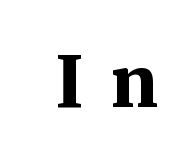
{"serif": "yes", "italic": "no", "bold": "yes", "weight": "bold", "width": "normal", "stroke_contrast": "medium", "x_height": "medium", "monospaced": "no", "underline": "no", "letter_spacing": "wide", "letter_spacing_em": 0.38, "glyph_px": 70}
